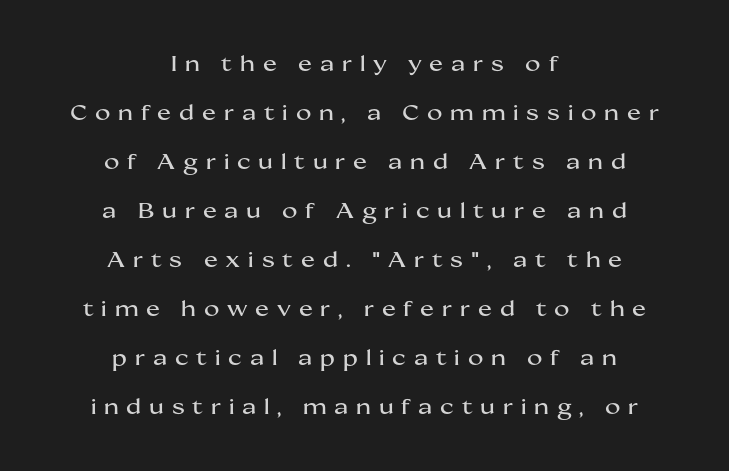
{"italic": "no", "underline": "no", "align": "center", "line_spacing": "loose", "line_spacing_ratio": 2.33, "letter_spacing": "wide", "letter_spacing_em": 0.37, "glyph_px": 21}
